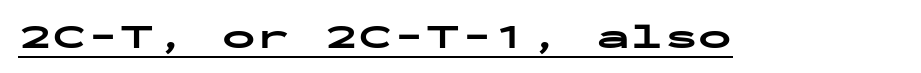
Q: Is the text bold? A: Yes.
Q: Is the text italic (slanted)? A: No, it is upright.
Q: Is the typeface a serif or a sans-serif typeface? A: Sans-serif.
Q: Is the text underlined? A: Yes.
Q: Is the spacing between letters normal or unusually wide? A: Normal.
Q: Width (condensed, normal, or wide)? A: Wide.
Q: Stroke contrast? A: Low.
Q: x-height? A: Medium.
Q: Monospaced? A: Yes.
